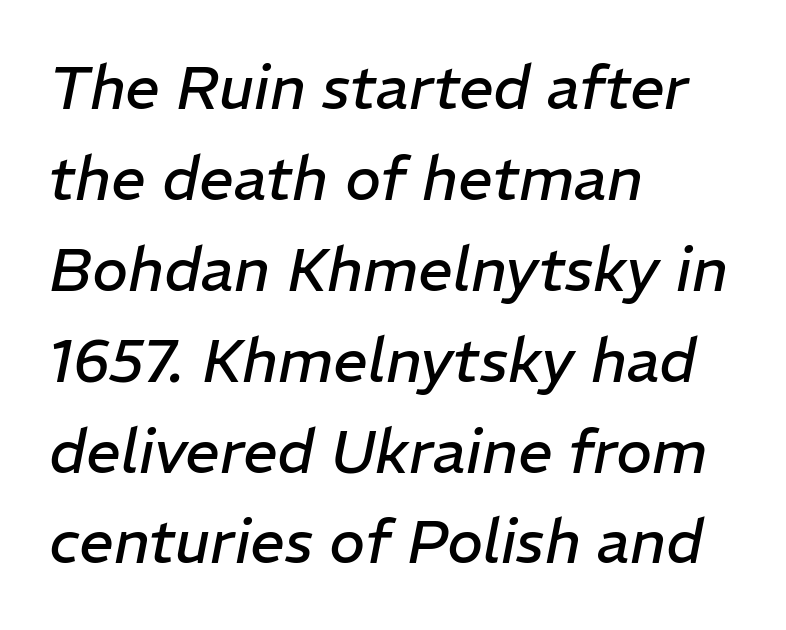
The image shows 61 px regular-weight type, italic (leaning right); set left-aligned, normal line spacing (1.49x), normal letter spacing, not underlined; low stroke contrast and a medium x-height.
